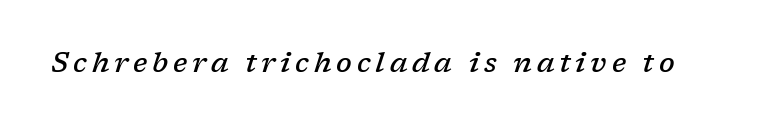
Bare-footed words on every line. Are there feet on the stems? There are — it's a serif. The glyphs have the mass of a demibold cut, below bold. You could not count columns in this text — the font is proportionally spaced.
